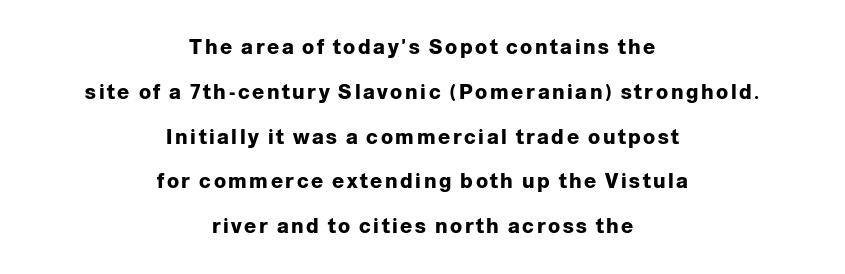
Unlike italic type, these characters show no tilt at all. The paragraph shown floats in the horizontal middle. I'd describe the lettering as bold — thick and assertive. Widely set lines give the paragraph a tall, airy silhouette. Words float on clear page, feet unadorned.
